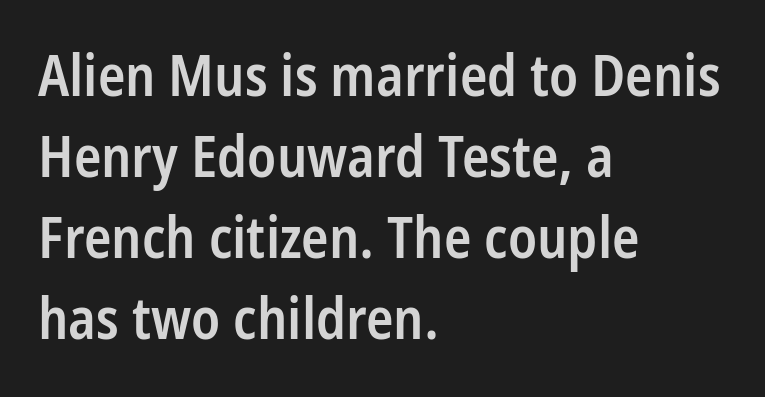
Varying glyph widths throughout — classic text-font behaviour. The strip under each line holds only bare page. The passage shown is semibold, sitting just below true bold. The type family on display is of the sans-serif kind. Visually the block forms a straight wall on the left and a jagged coastline on the right. The face used here is rendered with its standard letterfit.
